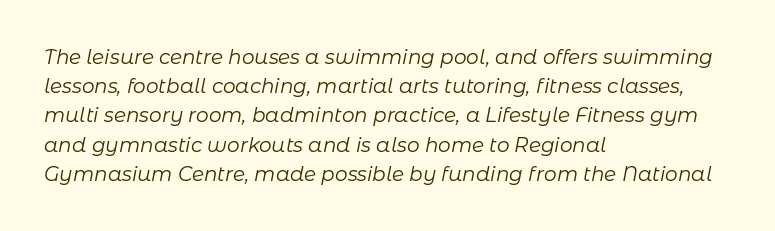
Letters have the restrained weight of plain body copy at most. Regular leading. A clean baseline with only descenders dipping below it. You could call the tracking neutral — neither tight nor loose. The text carries the slant typical of an italic or oblique font.
